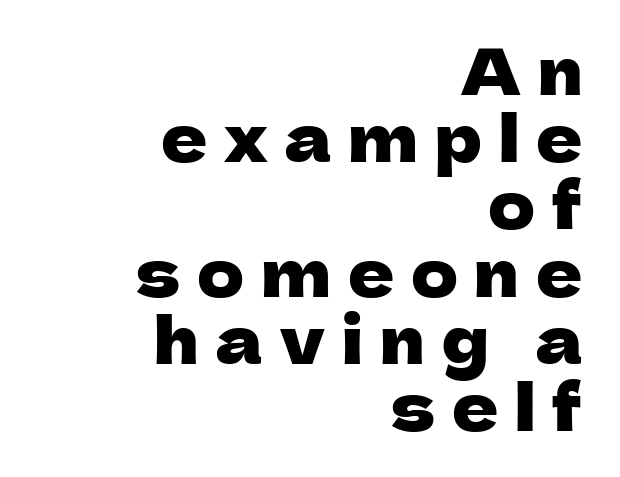
These lines stack with their right ends in a neat column. The string is rendered with underlining switched off. In terms of letterspacing, this is a distinctly airy, spread setting. Does the type have serifs? No, each stem ends abruptly.
